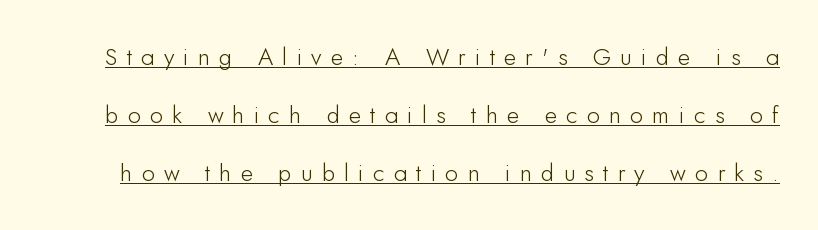
Quick note: underline on. Loose tracking; the words dissolve into strings of separated letters. The lines are spread far apart with generous leading. Unlike italic type, these characters show no tilt at all.
